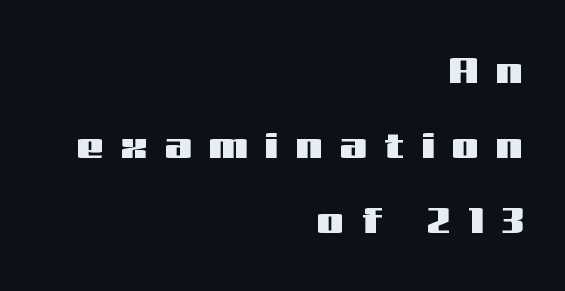
The image shows 38 px wide sans-serif type, upright; set right-aligned, loose line spacing (1.97x), unusually wide letter spacing (+0.46 em), not underlined; medium stroke contrast and a medium x-height.
